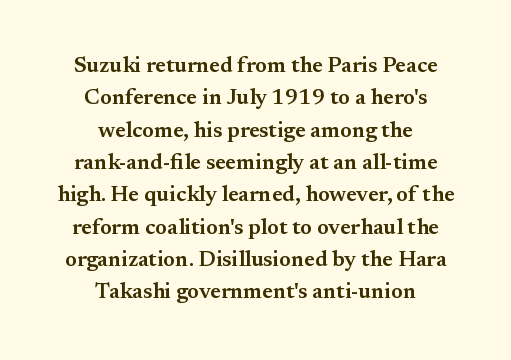
The image shows 22 px text type, upright; set centered, normal line spacing (1.47x), normal letter spacing, not underlined.
